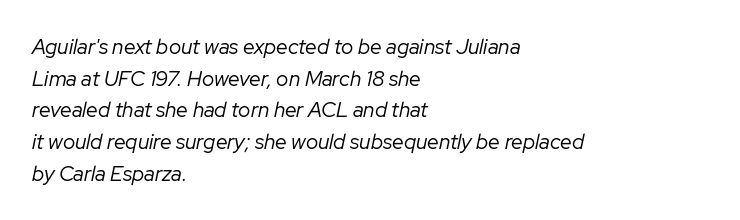
The image shows 21 px text type, italic (leaning right); set left-aligned, normal line spacing (1.51x), normal letter spacing, not underlined.
